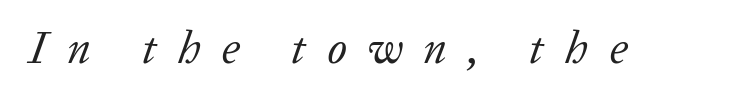
The image shows 45 px regular-weight serif type, italic (leaning right); set unusually wide letter spacing (+0.47 em), not underlined; low stroke contrast and a medium x-height.
